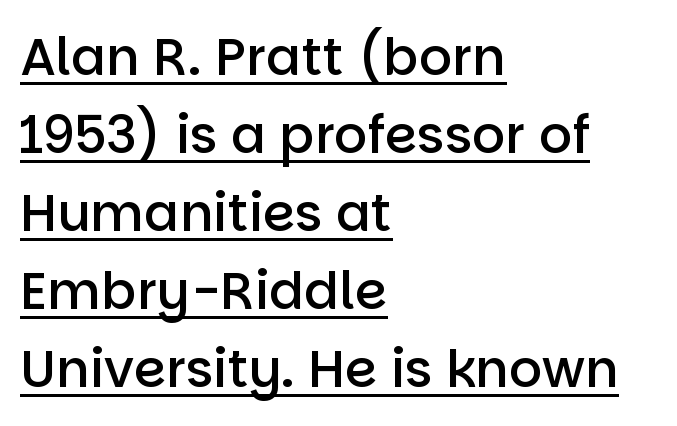
{"serif": "no", "italic": "no", "bold": "semi", "weight": "semibold", "width": "normal", "stroke_contrast": "low", "x_height": "large", "monospaced": "no", "underline": "yes", "align": "left", "line_spacing": "normal", "line_spacing_ratio": 1.5, "letter_spacing": "normal", "letter_spacing_em": 0.0, "glyph_px": 52}
